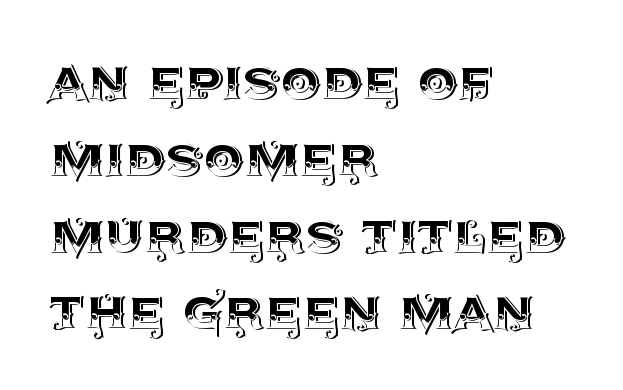
{"italic": "no", "width": "normal", "x_height": "large", "monospaced": "no", "underline": "no", "align": "left", "line_spacing_ratio": 1.2, "letter_spacing": "normal", "letter_spacing_em": 0.0, "glyph_px": 64}
